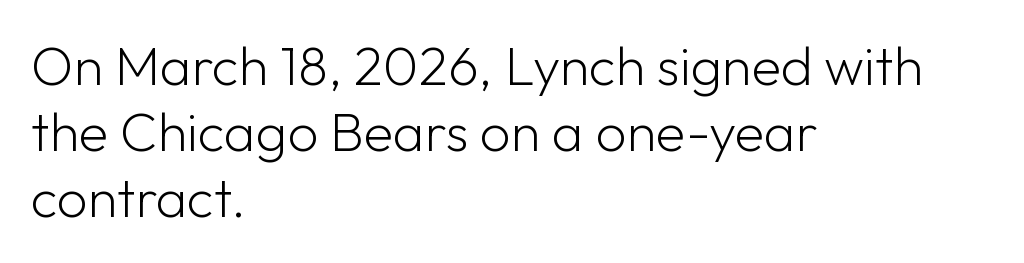
{"serif": "no", "italic": "no", "bold": "no", "weight": "light", "width": "normal", "stroke_contrast": "low", "x_height": "medium", "monospaced": "no", "underline": "no", "align": "left", "line_spacing_ratio": 1.22, "letter_spacing": "normal", "letter_spacing_em": 0.0, "glyph_px": 54}
